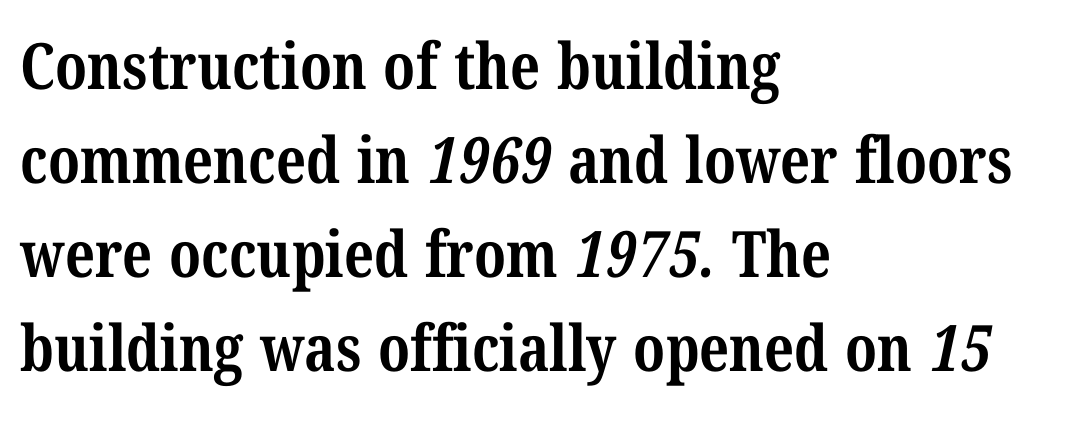
{"serif": "yes", "bold": "yes", "weight": "bold", "width": "condensed", "stroke_contrast": "medium", "x_height": "medium", "monospaced": "no", "underline": "no", "align": "left", "line_spacing": "normal", "line_spacing_ratio": 1.47, "letter_spacing": "normal", "letter_spacing_em": 0.0, "glyph_px": 64}
